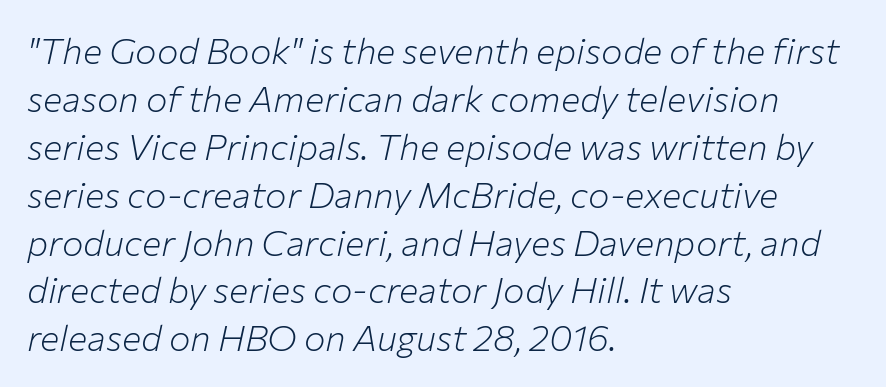
The image shows 36 px light type, italic (leaning right); set left-aligned, normal line spacing (1.33x), normal letter spacing, not underlined; low stroke contrast and a medium x-height.
